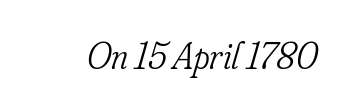
Q: Is the text bold? A: No.
Q: Is the text italic (slanted)? A: Yes, it leans right by about 16 degrees.
Q: Is the typeface a serif or a sans-serif typeface? A: Serif.
Q: Is the text underlined? A: No.
Q: Is the spacing between letters normal or unusually wide? A: Normal.
Q: Width (condensed, normal, or wide)? A: Condensed.
Q: Stroke contrast? A: Low.
Q: x-height? A: Small.
Q: Monospaced? A: No.
